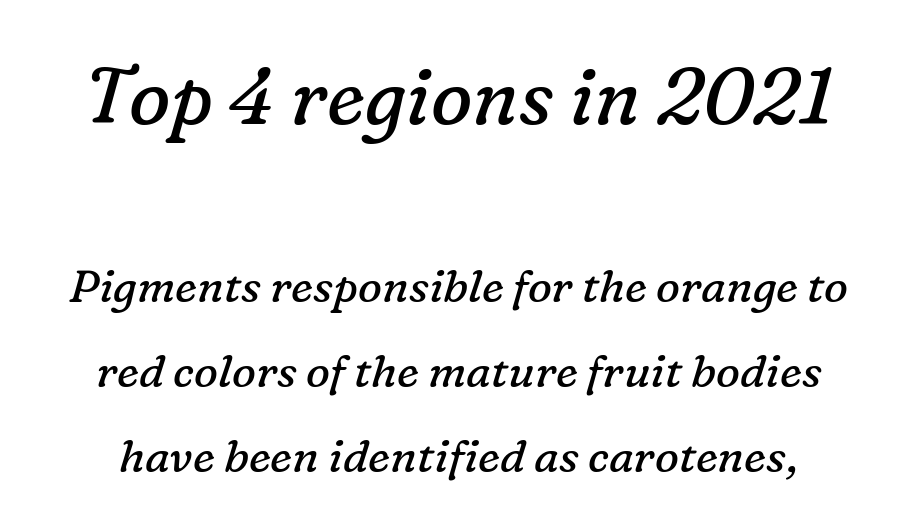
Q: Is the text bold? A: No.
Q: Is the text italic (slanted)? A: Yes, it leans right by about 16 degrees.
Q: Is the typeface a serif or a sans-serif typeface? A: Serif.
Q: Is the text underlined? A: No.
Q: Is the spacing between letters normal or unusually wide? A: Normal.
Q: Which block of text is set in a larger size, the first (top) or the second (bottom)? A: The first (top) one.
Q: Width (condensed, normal, or wide)? A: Normal.
Q: Stroke contrast? A: Low.
Q: x-height? A: Medium.
Q: Monospaced? A: No.
